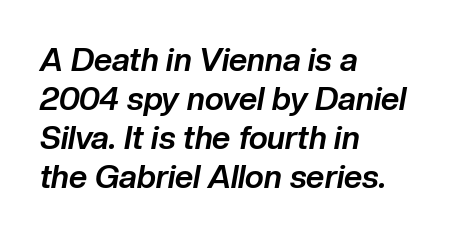
{"italic": "yes", "lean": "right", "slant_degrees": 10, "bold": "yes", "weight": "bold", "width": "normal", "stroke_contrast": "low", "x_height": "medium", "monospaced": "no", "underline": "no", "align": "left", "line_spacing_ratio": 1.22, "letter_spacing": "normal", "letter_spacing_em": 0.0, "glyph_px": 32}
